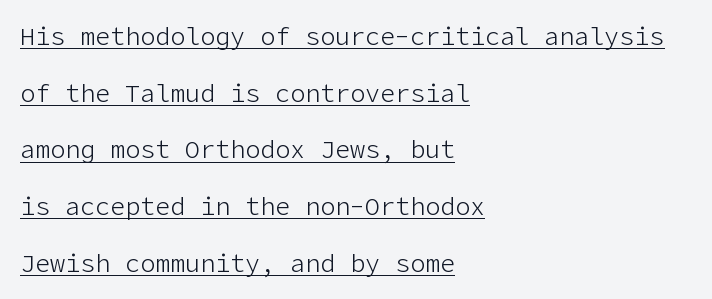
Q: Is the text bold? A: No.
Q: Is the text italic (slanted)? A: No, it is upright.
Q: Is the text underlined? A: Yes.
Q: How is the paragraph aligned? A: Left-aligned.
Q: Is the spacing between letters normal or unusually wide? A: Normal.
Q: Is the spacing between lines tight, normal or loose? A: Loose.
